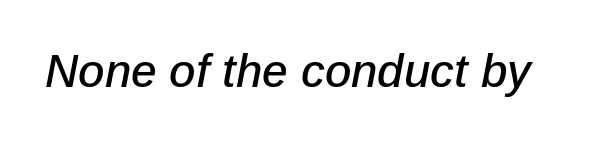
{"italic": "yes", "lean": "right", "slant_degrees": 12, "width": "normal", "stroke_contrast": "low", "x_height": "medium", "monospaced": "no", "underline": "no", "letter_spacing": "normal", "letter_spacing_em": 0.0, "glyph_px": 46}
